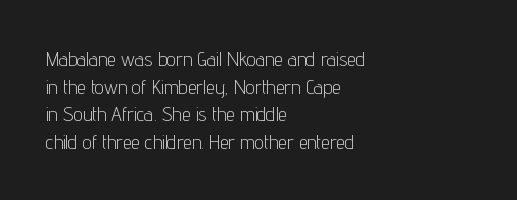
This rendering leaves character spacing at its baseline value. These lines stack with their left ends in a neat column. Reading down the column, the eye jumps a familiar distance to each next line. Stroke mass is kept to a normal reading level or below. Unlike italic type, these characters show no tilt at all. No word sits above an underline.
